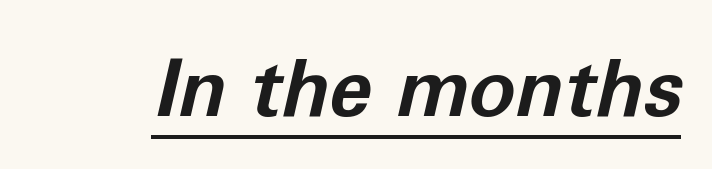
Q: Is the text bold? A: Yes.
Q: Is the text italic (slanted)? A: Yes, it leans right by about 12 degrees.
Q: Is the text underlined? A: Yes.
Q: Is the spacing between letters normal or unusually wide? A: Normal.
Q: Width (condensed, normal, or wide)? A: Normal.
Q: Stroke contrast? A: Low.
Q: x-height? A: Medium.
Q: Monospaced? A: No.
